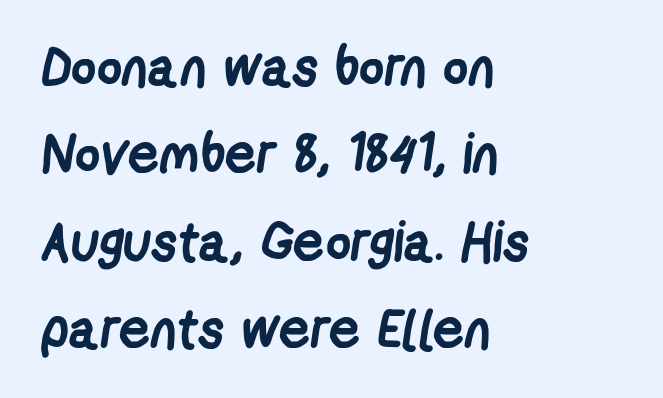
{"serif": "no", "bold": "yes", "weight": "semibold", "width": "condensed", "stroke_contrast": "low", "x_height": "medium", "monospaced": "no", "underline": "no", "align": "left", "line_spacing": "normal", "line_spacing_ratio": 1.59, "letter_spacing": "normal", "letter_spacing_em": 0.0, "glyph_px": 55}
